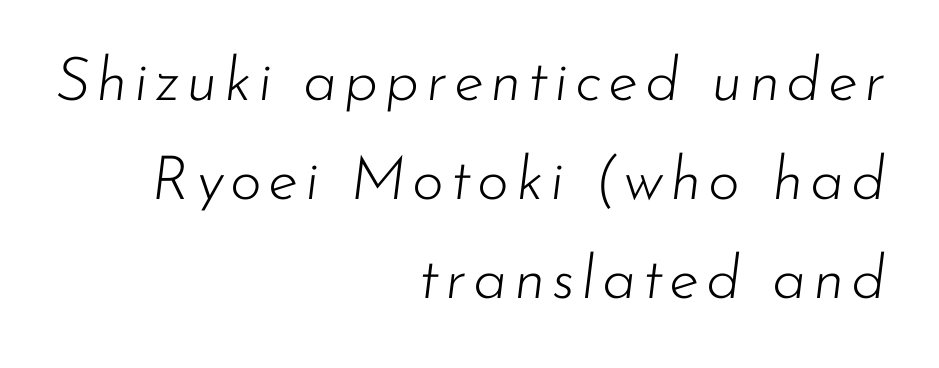
Q: Is the text bold? A: No.
Q: Is the text italic (slanted)? A: Yes, it leans right by about 7 degrees.
Q: Is the text underlined? A: No.
Q: How is the paragraph aligned? A: Right-aligned.
Q: Is the spacing between lines tight, normal or loose? A: Normal.
Q: Width (condensed, normal, or wide)? A: Normal.
Q: Stroke contrast? A: Low.
Q: x-height? A: Small.
Q: Monospaced? A: No.
